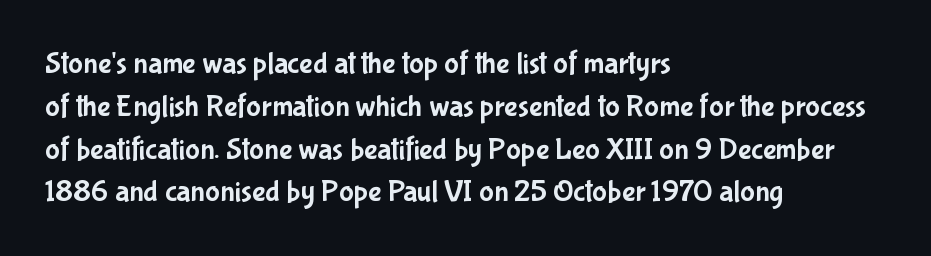
The image shows 31 px condensed sans-serif type, upright; set left-aligned, normal line spacing (1.38x), normal letter spacing, not underlined; low stroke contrast and a medium x-height.
